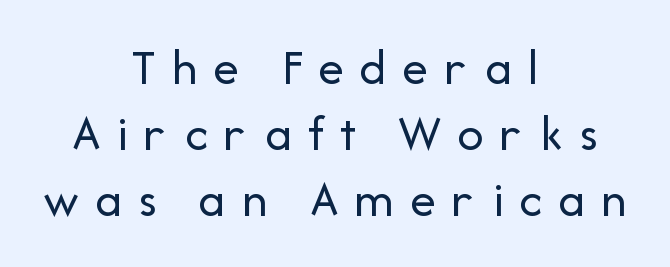
Bold? No — there's no thickening of the strokes. No italicization has been applied; the sample stays upright. The setting favours the middle, as headings and verse often do. Notice how descenders clear the ascenders below comfortably — that's standard leading. You could not count columns in this text — the font is proportionally spaced.
